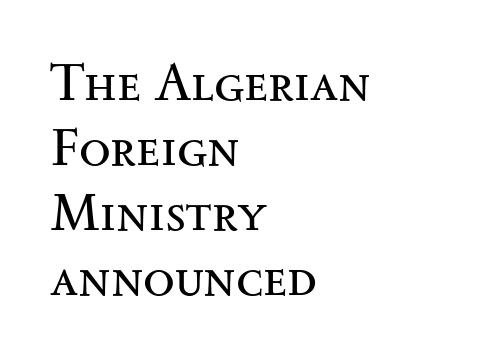
The font family rendered here belongs to the serif group. Notice how descenders clear the ascenders below comfortably — that's standard leading. This rendering features lettering with no underline. The letters look calm and open, with moderate or lighter stems. The typography opts for an upright posture over an oblique one. One-word summary of the alignment: left.
